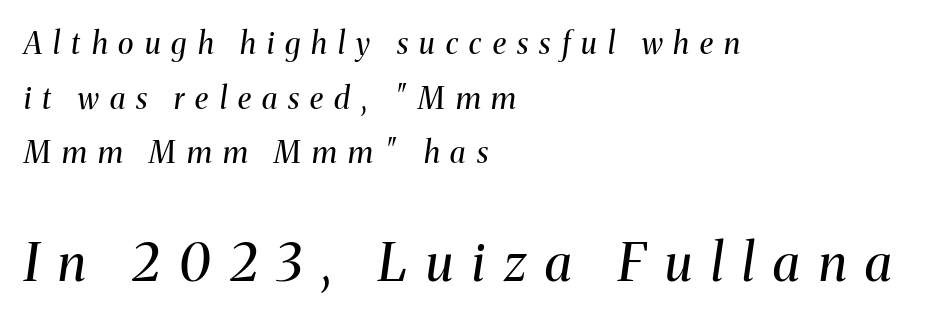
{"serif": "yes", "italic": "yes", "lean": "right", "slant_degrees": 8, "bold": "no", "weight": "regular", "width": "normal", "stroke_contrast": "medium", "x_height": "medium", "monospaced": "no", "underline": "no", "align": "left", "line_spacing_ratio": 1.82, "letter_spacing": "wide", "letter_spacing_em": 0.37, "larger_block": "second", "size_ratio": 1.73, "glyph_px": 52}
